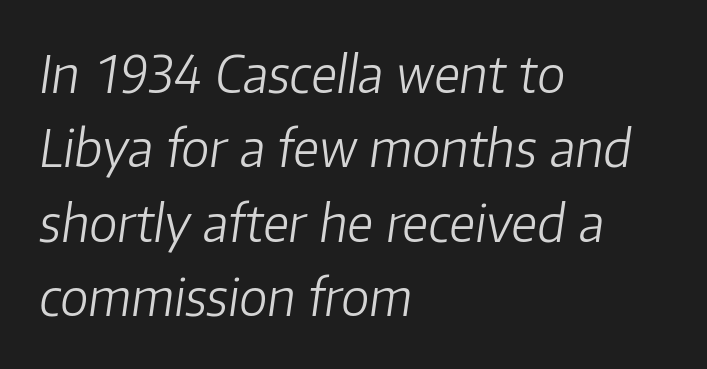
Vertically, the passage feels balanced, rows spaced as you'd expect. The string is rendered with underlining switched off. The letters advance in unequal steps, a hallmark of proportional type. The passage is arranged the way most books set body copy — flush left. Tracking value appears to be zero — textbook default spacing. When letters slant like this, we call the style italic.
